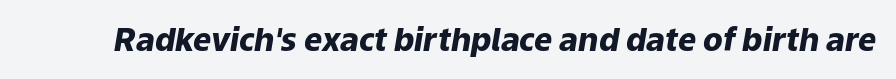
{"italic": "yes", "lean": "right", "slant_degrees": 9, "bold": "yes", "weight": "heavy", "width": "normal", "stroke_contrast": "low", "x_height": "medium", "monospaced": "no", "underline": "no", "letter_spacing": "normal", "letter_spacing_em": 0.0, "glyph_px": 32}
